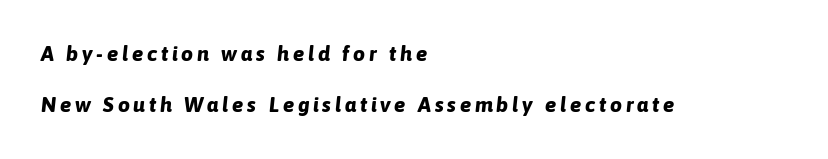
Q: Is the text bold? A: Yes.
Q: Is the text italic (slanted)? A: Yes, it leans right by about 6 degrees.
Q: Is the text underlined? A: No.
Q: How is the paragraph aligned? A: Left-aligned.
Q: Is the spacing between lines tight, normal or loose? A: Loose.
